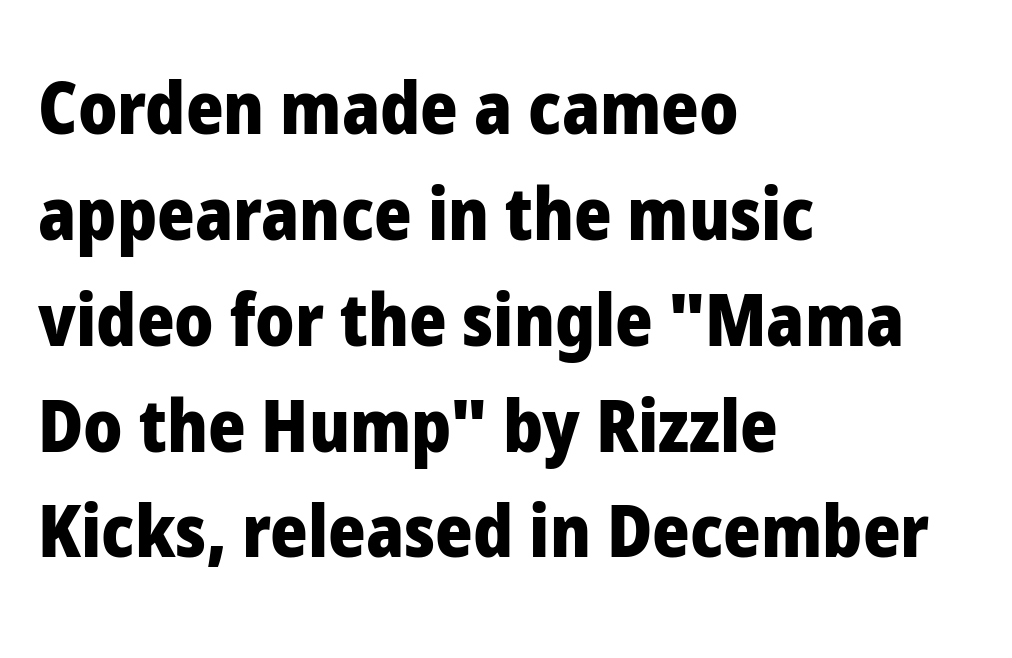
The image shows 72 px heavy sans-serif type, upright; set left-aligned, normal line spacing (1.47x), normal letter spacing, not underlined; low stroke contrast and a medium x-height.
